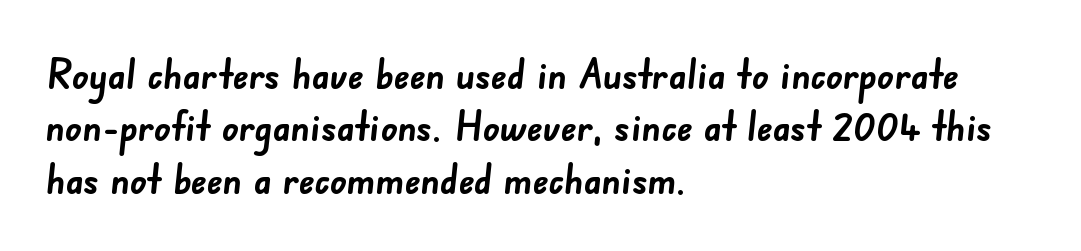
Q: Is the text bold? A: Yes.
Q: Is the typeface a serif or a sans-serif typeface? A: Sans-serif.
Q: Is the text underlined? A: No.
Q: How is the paragraph aligned? A: Left-aligned.
Q: Is the spacing between letters normal or unusually wide? A: Normal.
Q: Is the spacing between lines tight, normal or loose? A: Normal.
Q: Width (condensed, normal, or wide)? A: Normal.
Q: Stroke contrast? A: Low.
Q: x-height? A: Small.
Q: Monospaced? A: No.
